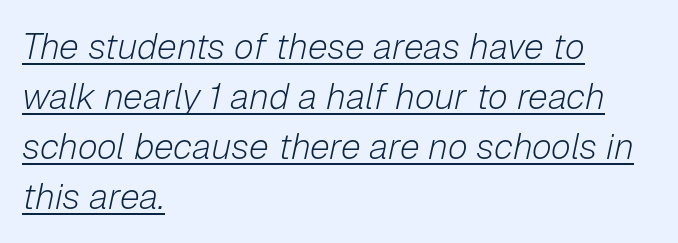
{"italic": "yes", "lean": "right", "slant_degrees": 12, "bold": "no", "weight": "light", "width": "normal", "stroke_contrast": "low", "x_height": "medium", "monospaced": "no", "underline": "yes", "align": "left", "line_spacing": "normal", "line_spacing_ratio": 1.39, "letter_spacing": "normal", "letter_spacing_em": 0.0, "glyph_px": 36}
